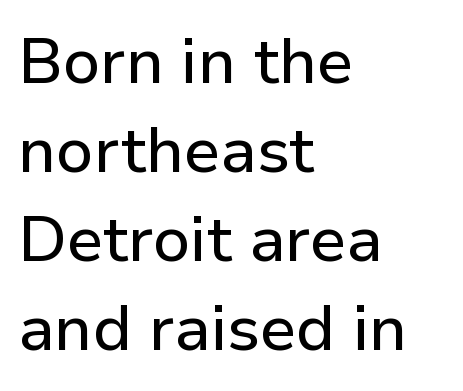
Q: Is the text italic (slanted)? A: No, it is upright.
Q: Is the typeface a serif or a sans-serif typeface? A: Sans-serif.
Q: Is the text underlined? A: No.
Q: How is the paragraph aligned? A: Left-aligned.
Q: Is the spacing between letters normal or unusually wide? A: Normal.
Q: Is the spacing between lines tight, normal or loose? A: Normal.
Q: Width (condensed, normal, or wide)? A: Normal.
Q: Stroke contrast? A: Low.
Q: x-height? A: Medium.
Q: Monospaced? A: No.
